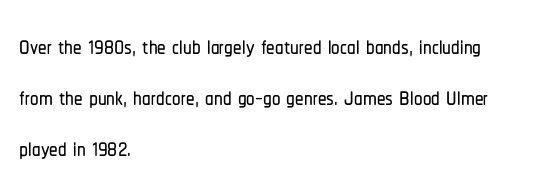
The image shows 34 px condensed sans-serif type, upright; set left-aligned, normal line spacing (1.5x), normal letter spacing, not underlined; low stroke contrast and a medium x-height.
